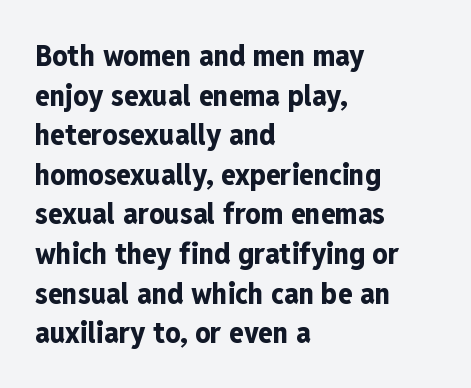
The image shows 30 px bold, condensed sans-serif type, upright; set left-aligned, normal line spacing (1.32x), normal letter spacing, not underlined; low stroke contrast and a medium x-height.
